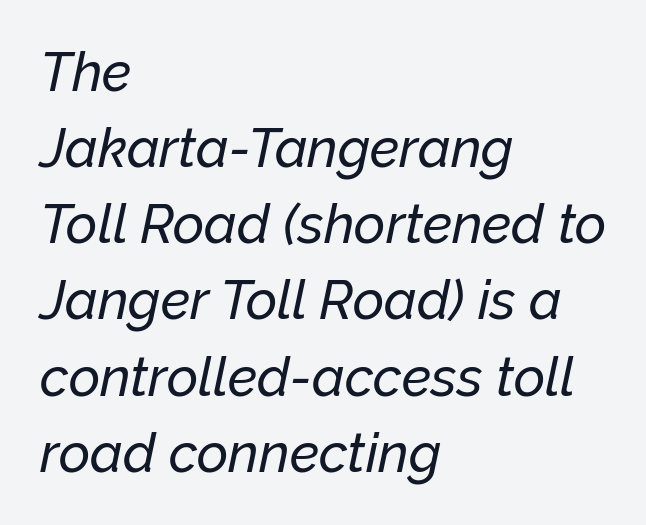
The image shows 54 px text type, italic (leaning right); set left-aligned, normal line spacing (1.41x), normal letter spacing, not underlined; low stroke contrast and a medium x-height.
